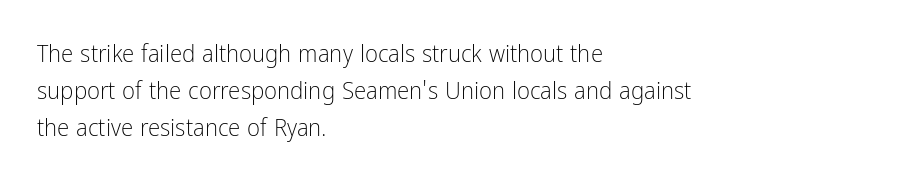
Q: Is the text bold? A: No.
Q: Is the text italic (slanted)? A: No, it is upright.
Q: Is the text underlined? A: No.
Q: How is the paragraph aligned? A: Left-aligned.
Q: Is the spacing between letters normal or unusually wide? A: Normal.
Q: Is the spacing between lines tight, normal or loose? A: Normal.
